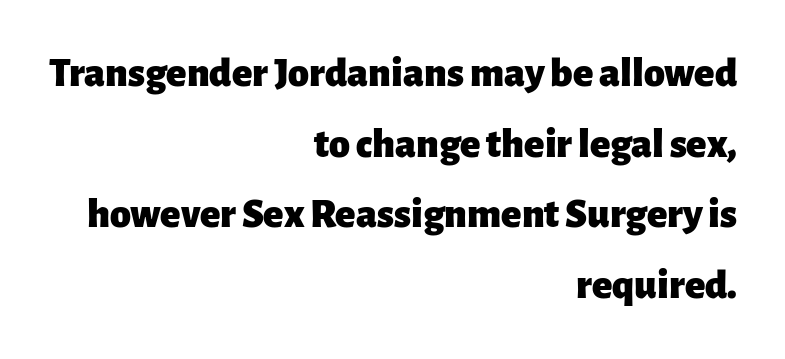
Q: Is the text bold? A: Yes.
Q: Is the text italic (slanted)? A: No, it is upright.
Q: Is the typeface a serif or a sans-serif typeface? A: Sans-serif.
Q: Is the text underlined? A: No.
Q: How is the paragraph aligned? A: Right-aligned.
Q: Is the spacing between letters normal or unusually wide? A: Normal.
Q: Is the spacing between lines tight, normal or loose? A: Normal.
Q: Width (condensed, normal, or wide)? A: Normal.
Q: Stroke contrast? A: Low.
Q: x-height? A: Medium.
Q: Monospaced? A: No.
